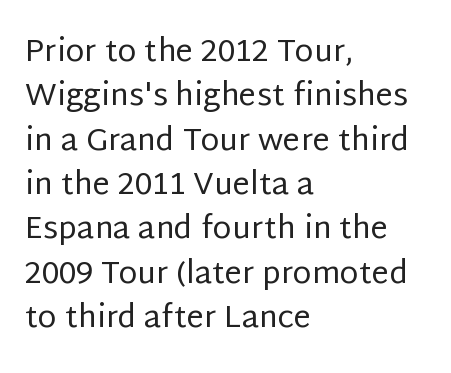
Vertical strokes here are truly vertical. No feet cap the strokes, marking this as sans-serif type. The leading is moderate, giving the passage an even texture. Varying glyph widths throughout — classic text-font behaviour. These lines keep a tight, regular rhythm from letter to letter. The face looks like a standard text weight, possibly lighter.
